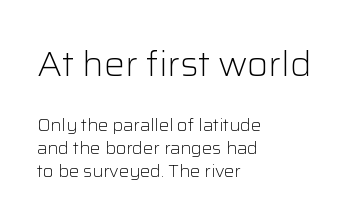
Q: Is the text bold? A: No.
Q: Is the text italic (slanted)? A: No, it is upright.
Q: Is the typeface a serif or a sans-serif typeface? A: Sans-serif.
Q: Is the text underlined? A: No.
Q: How is the paragraph aligned? A: Left-aligned.
Q: Is the spacing between letters normal or unusually wide? A: Normal.
Q: Is the spacing between lines tight, normal or loose? A: Normal.
Q: Which block of text is set in a larger size, the first (top) or the second (bottom)? A: The first (top) one.
Q: Width (condensed, normal, or wide)? A: Normal.
Q: Stroke contrast? A: Low.
Q: x-height? A: Medium.
Q: Monospaced? A: No.
